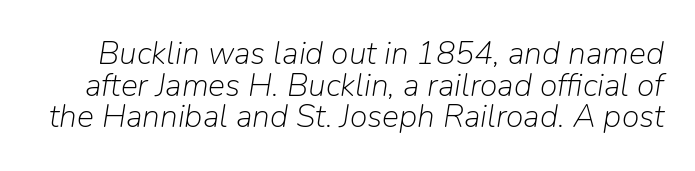
The image shows 32 px light type, italic (leaning right); set tight line spacing (0.99x), normal letter spacing, not underlined; low stroke contrast and a medium x-height.
